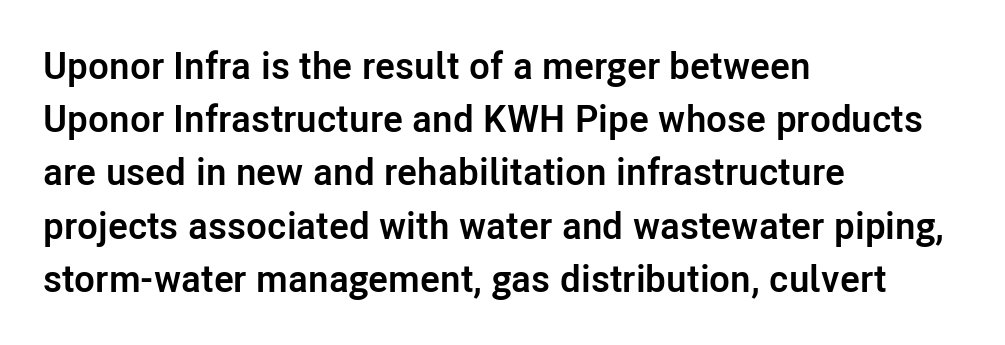
Q: Is the text bold? A: Yes.
Q: Is the text italic (slanted)? A: No, it is upright.
Q: Is the typeface a serif or a sans-serif typeface? A: Sans-serif.
Q: Is the text underlined? A: No.
Q: How is the paragraph aligned? A: Left-aligned.
Q: Is the spacing between letters normal or unusually wide? A: Normal.
Q: Is the spacing between lines tight, normal or loose? A: Normal.
Q: Width (condensed, normal, or wide)? A: Normal.
Q: Stroke contrast? A: Low.
Q: x-height? A: Medium.
Q: Monospaced? A: No.
